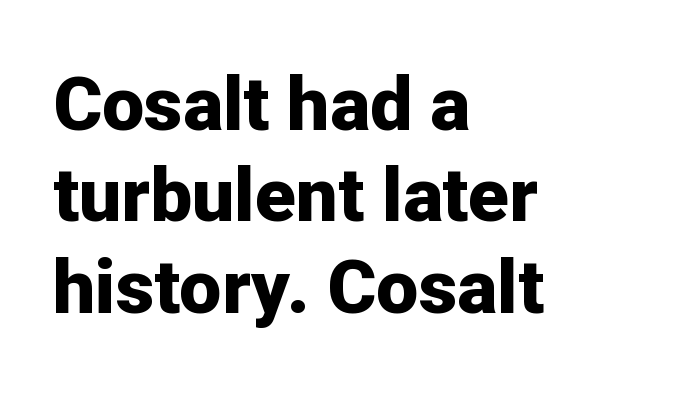
The image shows 75 px bold sans-serif type, upright; set left-aligned, line spacing 1.22x, normal letter spacing, not underlined; low stroke contrast and a medium x-height.
